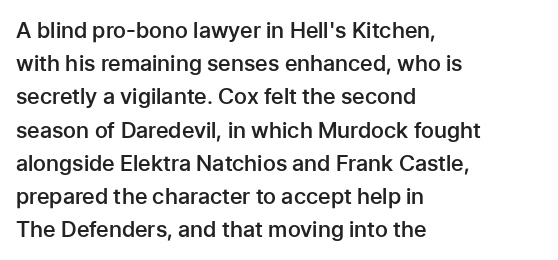
{"italic": "no", "bold": "semi", "underline": "no", "align": "left", "line_spacing": "normal", "line_spacing_ratio": 1.51, "letter_spacing": "normal", "letter_spacing_em": 0.0, "glyph_px": 22}
